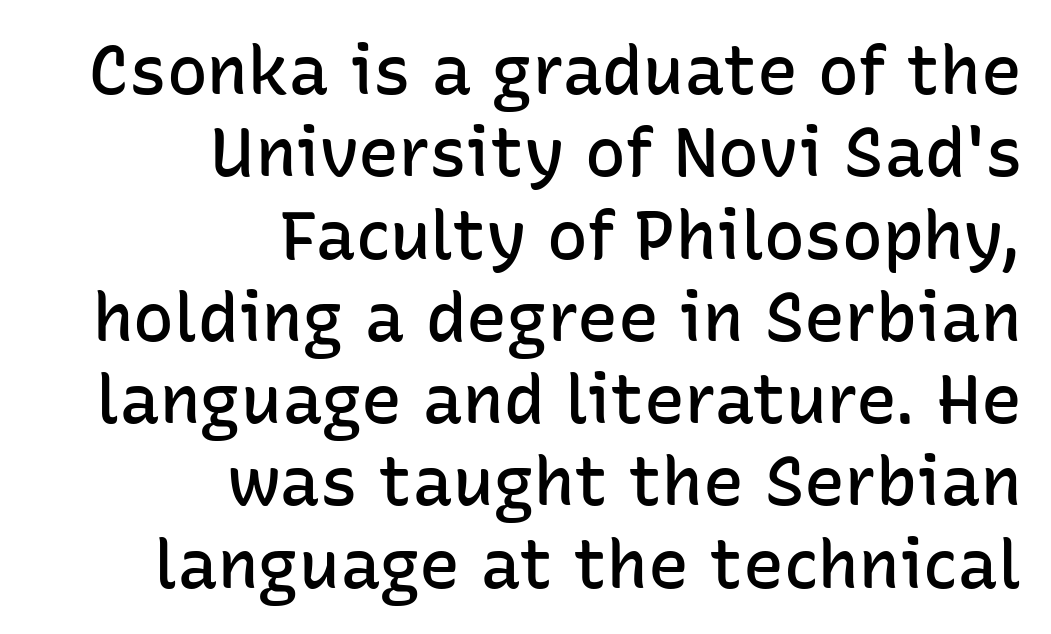
The specimen reads as upright at a glance. Letter spacing: default. Honestly, there is no underline to notice here at all. The ragged edge is on the left, which tells us the setting is flush right. Nope, no serifs anywhere on these letters.
